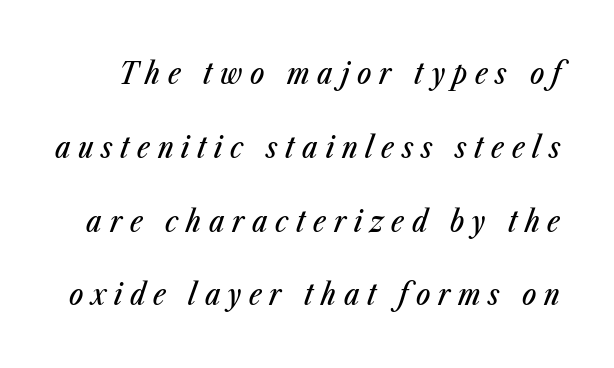
The rendering inserts visible extra space after every character. Characters are canted at an angle relative to the baseline's perpendicular. This rendering features lettering with no underline. Here the designer chose a conventional face with non-uniform glyph widths. What's the leading like? Stretched, with rows far apart.
